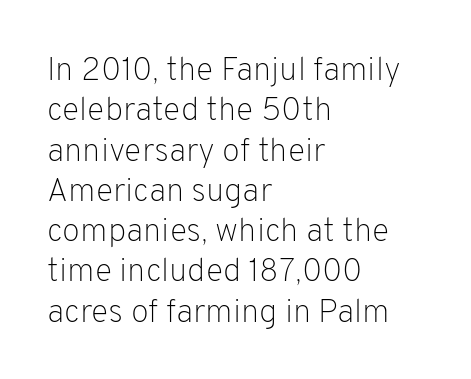
Which margin do the lines hug? The left one — the right edge is uneven. Rendered with straight, roman letterforms. The letters advance in unequal steps, a hallmark of proportional type. The type is set solid horizontally, with unmodified tracking.
